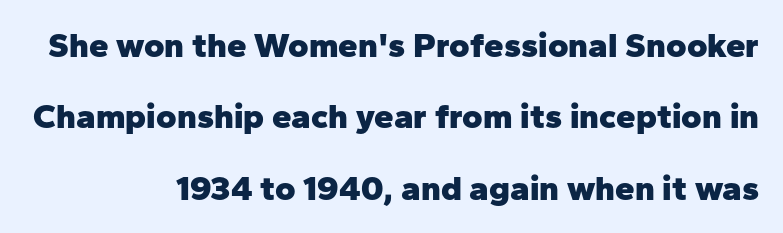
Q: Is the text bold? A: Yes.
Q: Is the text italic (slanted)? A: No, it is upright.
Q: Is the typeface a serif or a sans-serif typeface? A: Sans-serif.
Q: Is the text underlined? A: No.
Q: How is the paragraph aligned? A: Right-aligned.
Q: Is the spacing between letters normal or unusually wide? A: Normal.
Q: Is the spacing between lines tight, normal or loose? A: Loose.
Q: Width (condensed, normal, or wide)? A: Normal.
Q: Stroke contrast? A: Low.
Q: x-height? A: Medium.
Q: Monospaced? A: No.
